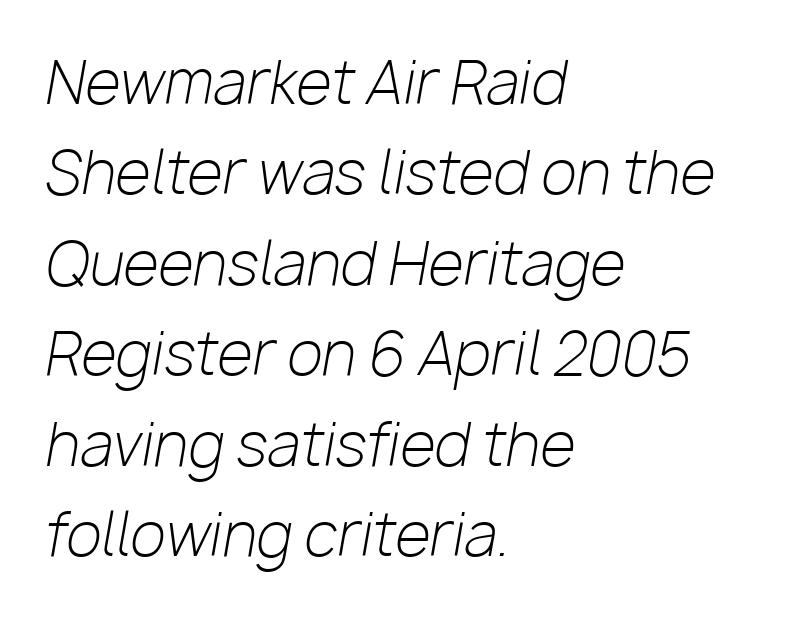
The image shows 58 px light type, italic (leaning right); set left-aligned, normal line spacing (1.56x), normal letter spacing, not underlined; low stroke contrast and a medium x-height.
